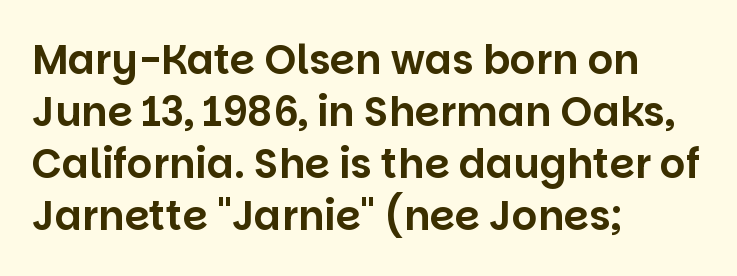
What stands out about the letter spacing? Nothing — it is the standard amount. Proportional: the letters do not fall into vertical columns. Letters rest on an invisible, unmarked baseline. These lines stack with their left ends in a neat column. No italicization has been applied; the sample stays upright. Note: no serifs on the glyphs.
